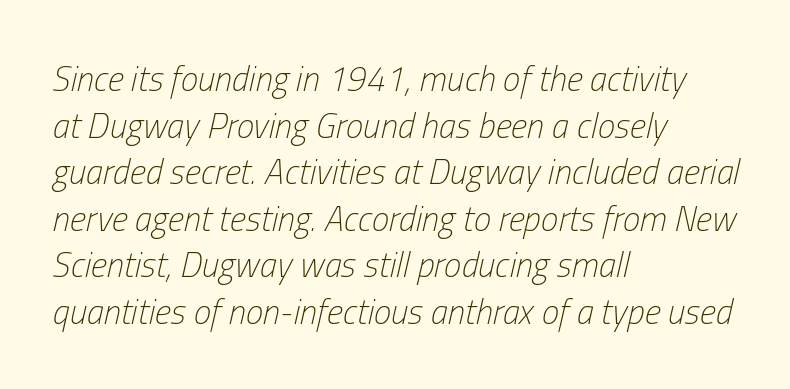
Designer's note — italics engaged. The baseline area is clear. The tracking reads as untouched default to a designer's eye. Stems here are at most as thick as an everyday book face.
